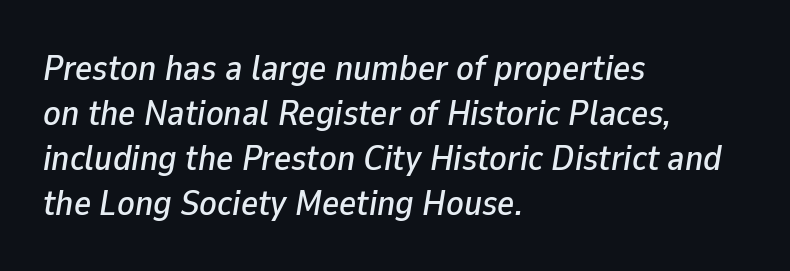
Q: Is the text italic (slanted)? A: Yes, it leans right by about 9 degrees.
Q: Is the text underlined? A: No.
Q: How is the paragraph aligned? A: Left-aligned.
Q: Is the spacing between letters normal or unusually wide? A: Normal.
Q: Is the spacing between lines tight, normal or loose? A: Normal.
Q: Width (condensed, normal, or wide)? A: Normal.
Q: Stroke contrast? A: Low.
Q: x-height? A: Medium.
Q: Monospaced? A: No.
